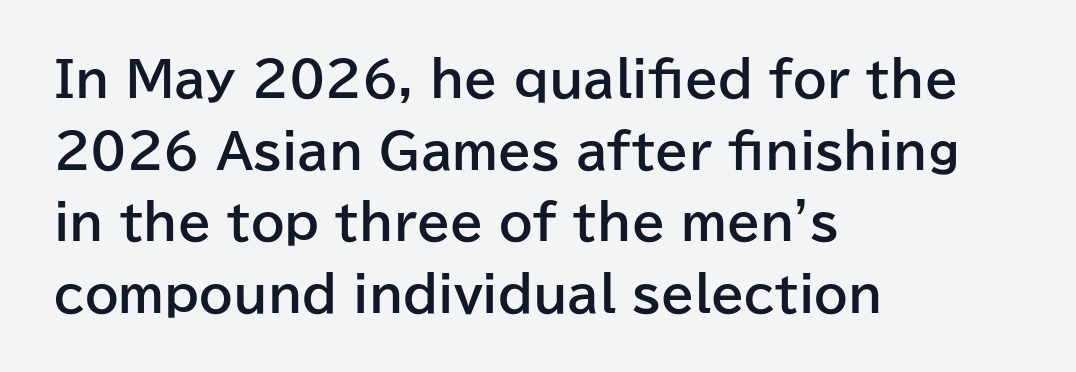
Q: Is the text bold? A: Yes.
Q: Is the text italic (slanted)? A: No, it is upright.
Q: Is the typeface a serif or a sans-serif typeface? A: Sans-serif.
Q: Is the text underlined? A: No.
Q: How is the paragraph aligned? A: Left-aligned.
Q: Is the spacing between letters normal or unusually wide? A: Normal.
Q: Is the spacing between lines tight, normal or loose? A: Normal.
Q: Width (condensed, normal, or wide)? A: Normal.
Q: Stroke contrast? A: Low.
Q: x-height? A: Medium.
Q: Monospaced? A: No.
